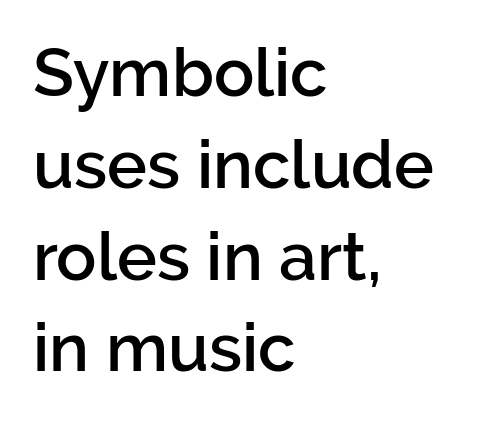
{"serif": "no", "italic": "no", "bold": "semi", "weight": "semibold", "width": "normal", "stroke_contrast": "low", "x_height": "medium", "monospaced": "no", "underline": "no", "align": "left", "line_spacing": "normal", "line_spacing_ratio": 1.37, "letter_spacing": "normal", "letter_spacing_em": 0.0, "glyph_px": 67}
